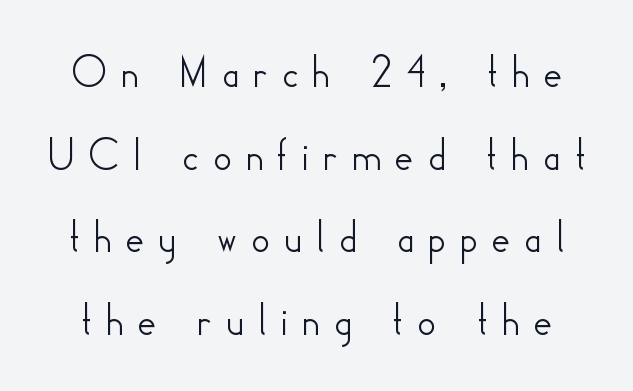
{"serif": "no", "italic": "no", "width": "normal", "stroke_contrast": "low", "x_height": "small", "monospaced": "no", "underline": "no", "line_spacing_ratio": 1.72, "letter_spacing": "wide", "letter_spacing_em": 0.25, "glyph_px": 48}
